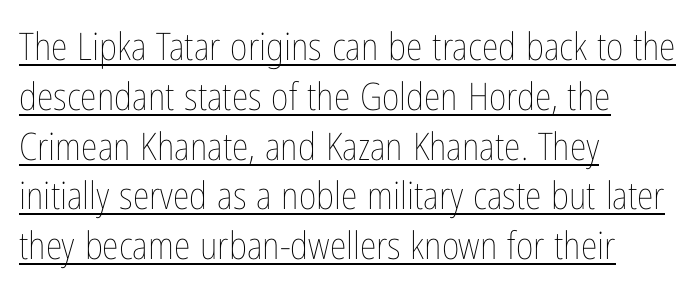
Q: Is the text bold? A: No.
Q: Is the text italic (slanted)? A: No, it is upright.
Q: Is the text underlined? A: Yes.
Q: How is the paragraph aligned? A: Left-aligned.
Q: Is the spacing between letters normal or unusually wide? A: Normal.
Q: Is the spacing between lines tight, normal or loose? A: Normal.
Q: Width (condensed, normal, or wide)? A: Condensed.
Q: Stroke contrast? A: Low.
Q: x-height? A: Medium.
Q: Monospaced? A: No.
